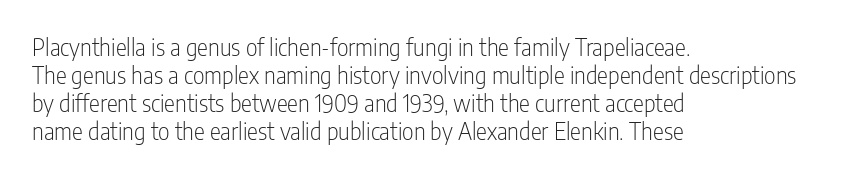
Q: Is the text bold? A: No.
Q: Is the text italic (slanted)? A: No, it is upright.
Q: Is the text underlined? A: No.
Q: How is the paragraph aligned? A: Left-aligned.
Q: Is the spacing between letters normal or unusually wide? A: Normal.
